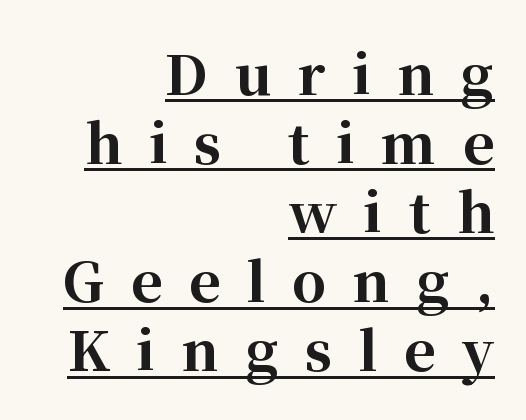
{"serif": "yes", "italic": "no", "bold": "yes", "weight": "bold", "width": "normal", "stroke_contrast": "high", "x_height": "medium", "monospaced": "no", "underline": "yes", "align": "right", "line_spacing": "normal", "line_spacing_ratio": 1.28, "letter_spacing": "wide", "letter_spacing_em": 0.49, "glyph_px": 54}
